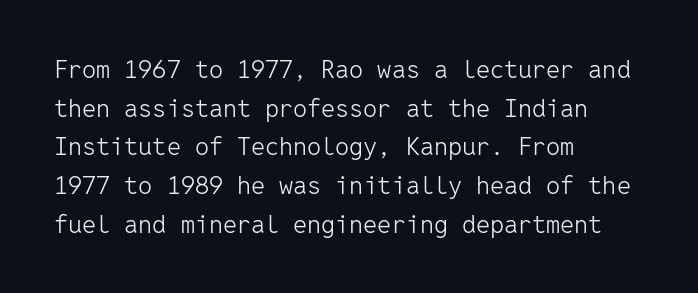
Q: Is the text bold? A: No.
Q: Is the text italic (slanted)? A: No, it is upright.
Q: Is the text underlined? A: No.
Q: How is the paragraph aligned? A: Left-aligned.
Q: Is the spacing between letters normal or unusually wide? A: Normal.
Q: Is the spacing between lines tight, normal or loose? A: Normal.
